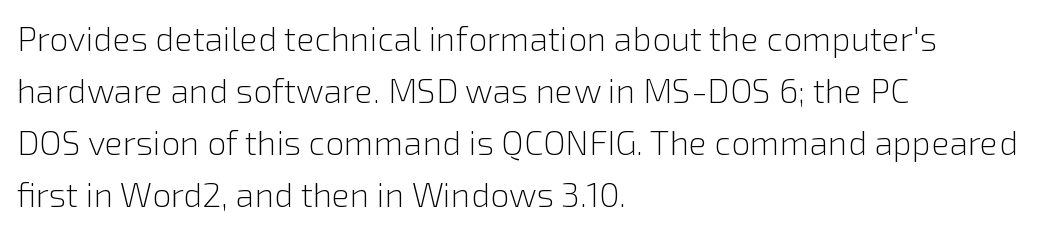
The image shows 34 px light sans-serif type, upright; set left-aligned, normal line spacing (1.53x), normal letter spacing, not underlined; low stroke contrast and a medium x-height.
